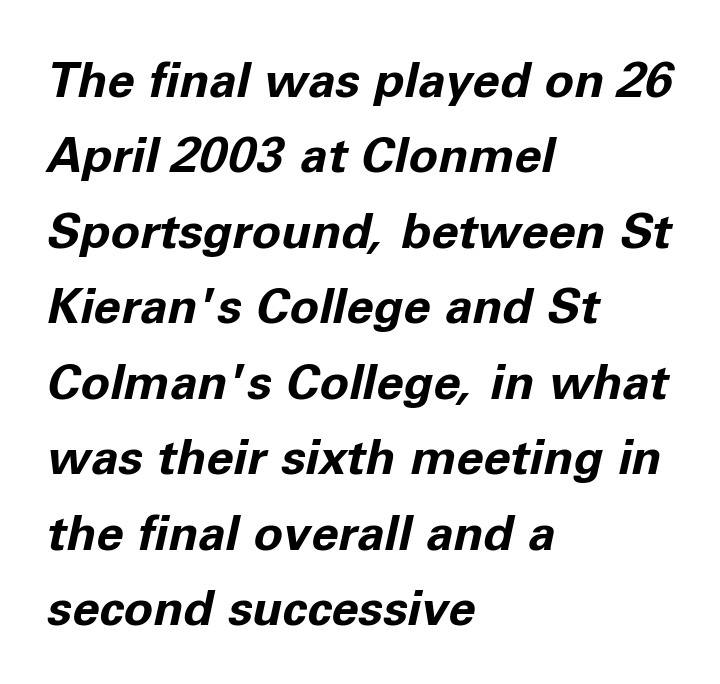
Q: Is the text bold? A: Yes.
Q: Is the text italic (slanted)? A: Yes, it leans right by about 11 degrees.
Q: Is the text underlined? A: No.
Q: How is the paragraph aligned? A: Left-aligned.
Q: Is the spacing between letters normal or unusually wide? A: Normal.
Q: Is the spacing between lines tight, normal or loose? A: Normal.
Q: Width (condensed, normal, or wide)? A: Normal.
Q: Stroke contrast? A: Low.
Q: x-height? A: Medium.
Q: Monospaced? A: No.
